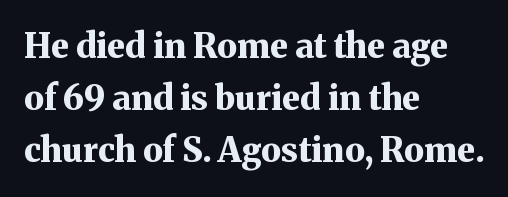
These lines were composed using upright roman letters. Compared with an ordinary text face, these strokes are far heavier — a full bold. Do the characters align in a grid? No, the font is proportional. The face used here is rendered with its standard letterfit.
